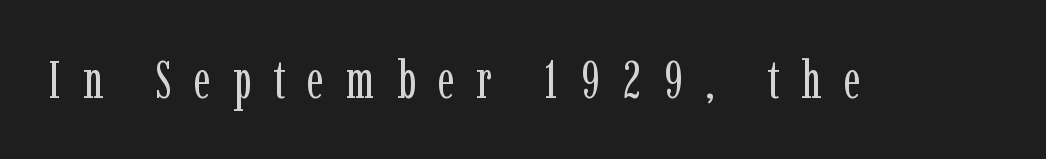
The image shows 52 px regular-weight, condensed serif type, upright; set unusually wide letter spacing (+0.43 em), not underlined; low stroke contrast and a medium x-height.
